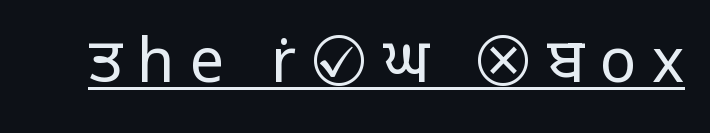
Q: Is the text bold? A: No.
Q: Is the text italic (slanted)? A: No, it is upright.
Q: Is the typeface a serif or a sans-serif typeface? A: Sans-serif.
Q: Is the text underlined? A: Yes.
Q: Is the spacing between letters normal or unusually wide? A: Unusually wide.
Q: Width (condensed, normal, or wide)? A: Normal.
Q: Stroke contrast? A: Low.
Q: x-height? A: Large.
Q: Monospaced? A: No.
